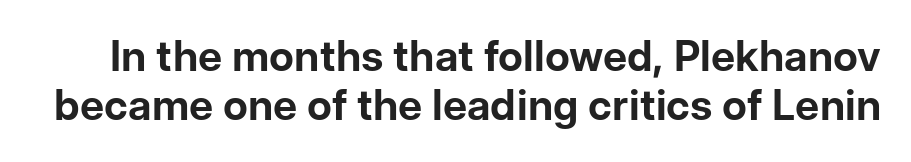
Does the type have serifs? No, each stem ends abruptly. Think of a printed novel: that variable character pitch is what you see here. In terms of posture, this sample is upright. Nobody touched the tracking dial on this one.
